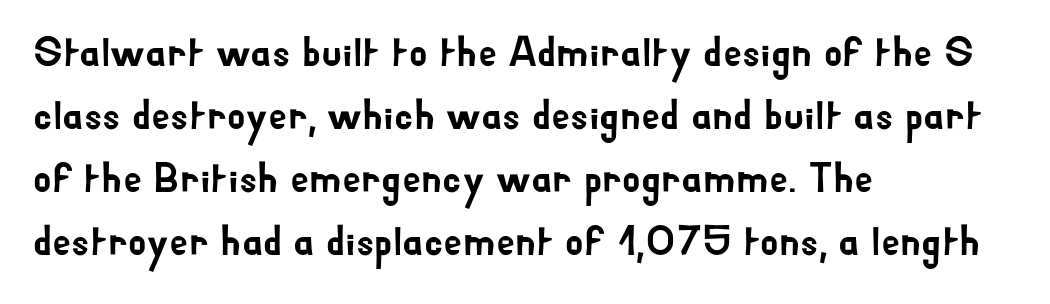
Q: Is the text italic (slanted)? A: No, it is upright.
Q: Is the typeface a serif or a sans-serif typeface? A: Sans-serif.
Q: Is the text underlined? A: No.
Q: How is the paragraph aligned? A: Left-aligned.
Q: Is the spacing between letters normal or unusually wide? A: Normal.
Q: Is the spacing between lines tight, normal or loose? A: Normal.
Q: Width (condensed, normal, or wide)? A: Normal.
Q: Stroke contrast? A: Low.
Q: x-height? A: Small.
Q: Monospaced? A: No.
